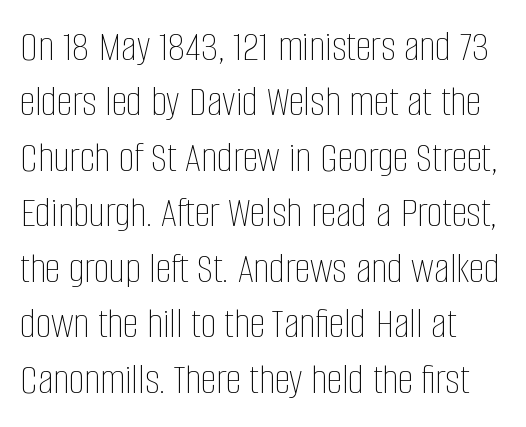
{"italic": "no", "bold": "no", "weight": "thin", "width": "condensed", "stroke_contrast": "low", "x_height": "large", "monospaced": "no", "underline": "no", "align": "left", "line_spacing": "normal", "line_spacing_ratio": 1.26, "letter_spacing": "normal", "letter_spacing_em": 0.0, "glyph_px": 44}
